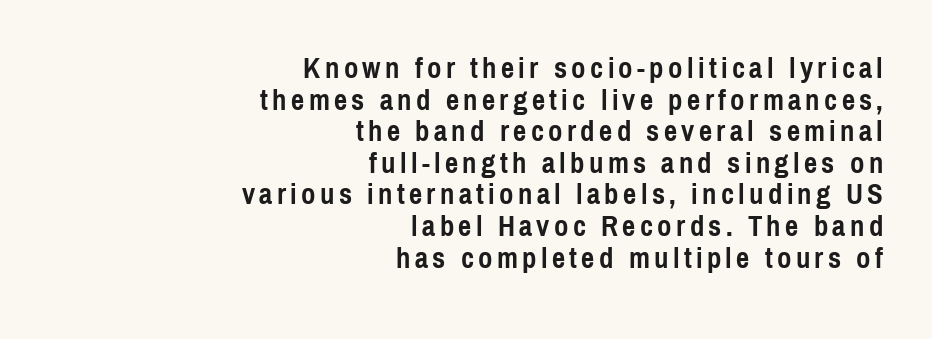
{"serif": "no", "italic": "no", "bold": "yes", "weight": "semibold", "width": "condensed", "x_height": "medium", "monospaced": "no", "underline": "no", "align": "right", "line_spacing": "tight", "line_spacing_ratio": 1.09, "glyph_px": 29}
